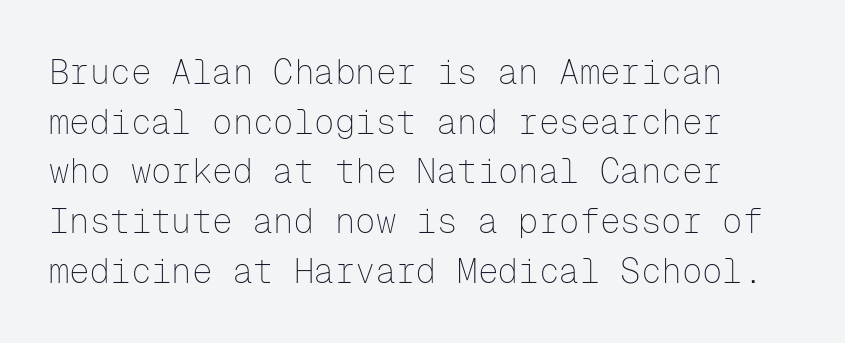
Check the space under the baseline: it is left empty. Unlike a traditional serif, this face leaves its strokes unadorned. The space between consecutive lines is moderate. You could call the tracking neutral — neither tight nor loose. Each stroke keeps to a modest, everyday thickness or less.
